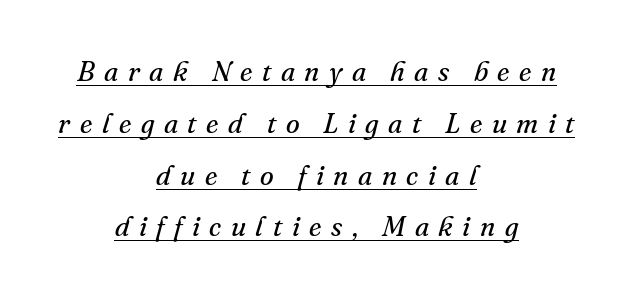
The image shows 28 px regular-weight serif type, italic (leaning right); set centered, line spacing 1.85x, unusually wide letter spacing (+0.34 em), underlined; medium stroke contrast and a small x-height.
